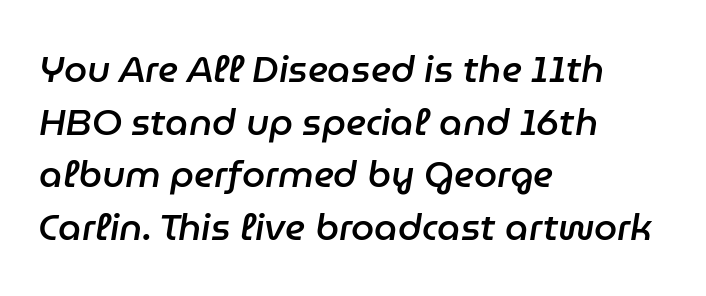
{"italic": "yes", "lean": "right", "slant_degrees": 9, "bold": "semi", "weight": "semibold", "width": "normal", "stroke_contrast": "low", "x_height": "medium", "monospaced": "no", "underline": "no", "align": "left", "line_spacing": "normal", "line_spacing_ratio": 1.42, "letter_spacing": "normal", "letter_spacing_em": 0.0, "glyph_px": 37}
